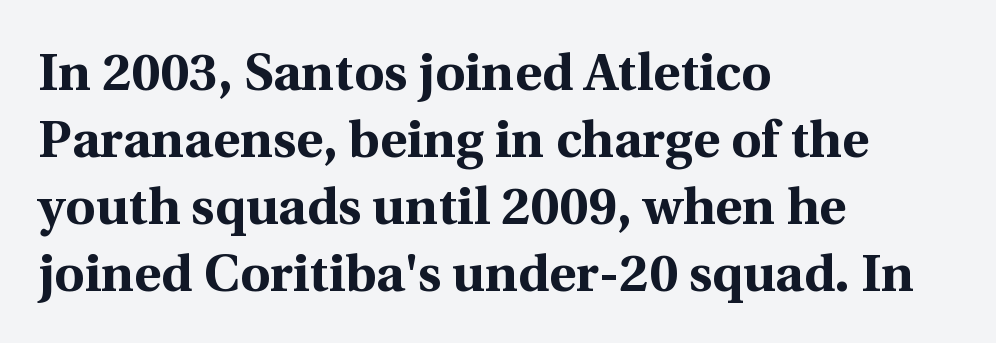
The image shows 52 px bold serif type, upright; set left-aligned, normal line spacing (1.29x), normal letter spacing, not underlined; a medium x-height.
